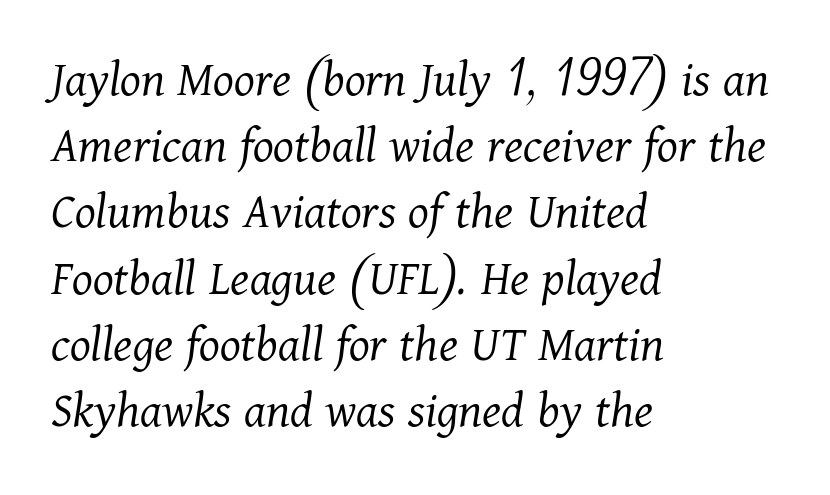
Style check: oblique. The lines in this sample share a left origin and differ only in where they stop. Stems and bowls with no extra thickness — not bold. A clean baseline with only descenders dipping below it. You could not count columns in this text — the font is proportionally spaced. Check where the strokes stop: tiny serifs finish them off.
